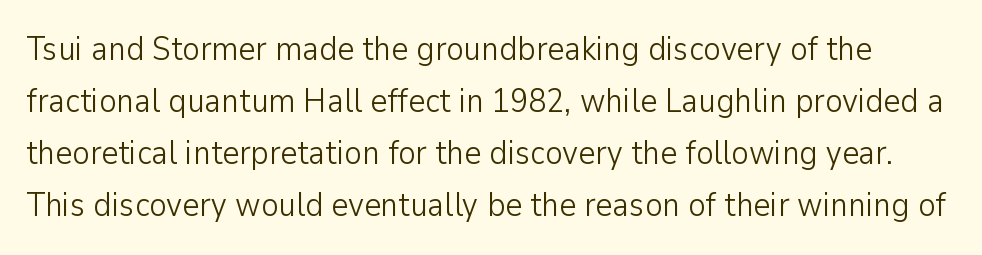
Q: Is the text bold? A: No.
Q: Is the text italic (slanted)? A: No, it is upright.
Q: Is the typeface a serif or a sans-serif typeface? A: Sans-serif.
Q: Is the text underlined? A: No.
Q: Is the spacing between letters normal or unusually wide? A: Normal.
Q: Is the spacing between lines tight, normal or loose? A: Normal.
Q: Width (condensed, normal, or wide)? A: Normal.
Q: Stroke contrast? A: Low.
Q: x-height? A: Medium.
Q: Monospaced? A: No.
